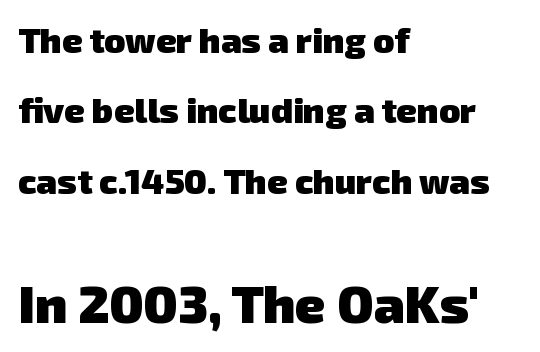
The image shows 52 px heavy sans-serif type; set left-aligned, loose line spacing (2.01x), normal letter spacing, not underlined; the second (bottom) block is 1.49x larger; low stroke contrast and a medium x-height.
